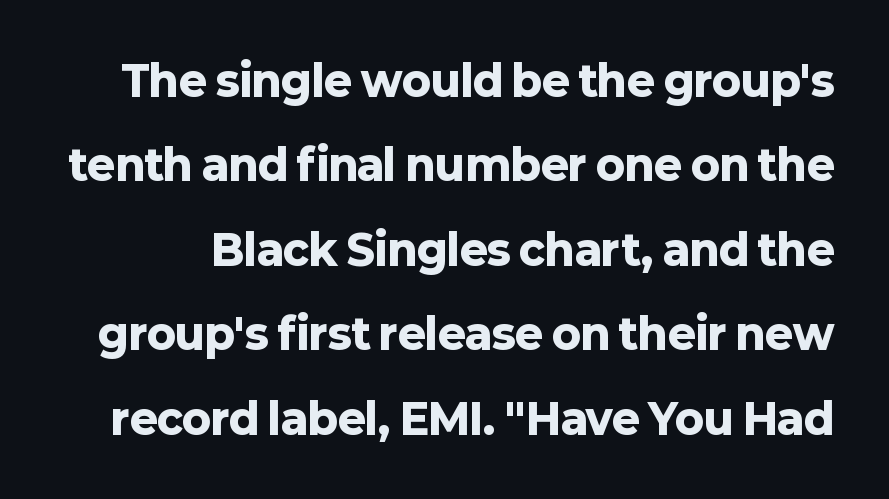
The image shows 42 px heavy sans-serif type, upright; set loose line spacing (2.01x), normal letter spacing, not underlined; low stroke contrast and a medium x-height.
